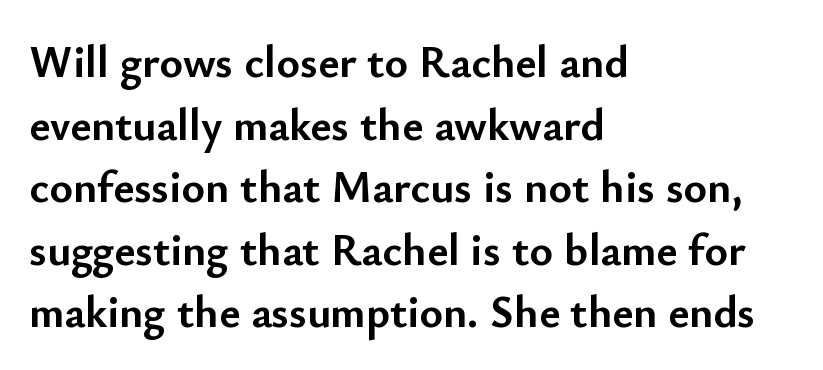
{"serif": "no", "italic": "no", "bold": "yes", "weight": "semibold", "width": "normal", "stroke_contrast": "low", "x_height": "small", "monospaced": "no", "underline": "no", "align": "left", "line_spacing": "normal", "line_spacing_ratio": 1.39, "letter_spacing": "normal", "letter_spacing_em": 0.0, "glyph_px": 45}
